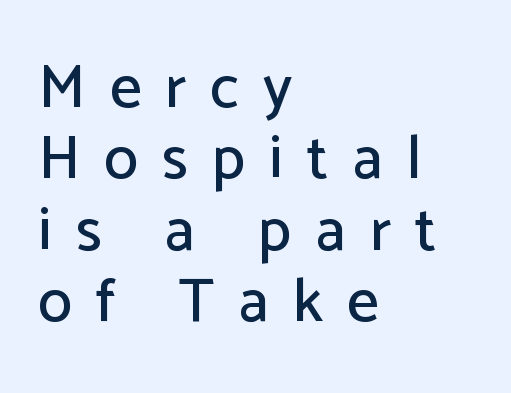
The image shows 62 px sans-serif type, upright; set left-aligned, tight line spacing (1.15x), unusually wide letter spacing (+0.39 em), not underlined; low stroke contrast and a medium x-height.
